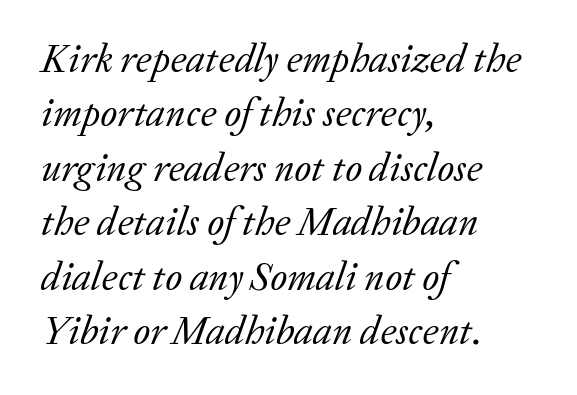
The image shows 40 px regular-weight serif type, italic (leaning right); set left-aligned, normal line spacing (1.36x), normal letter spacing, not underlined; low stroke contrast and a medium x-height.
